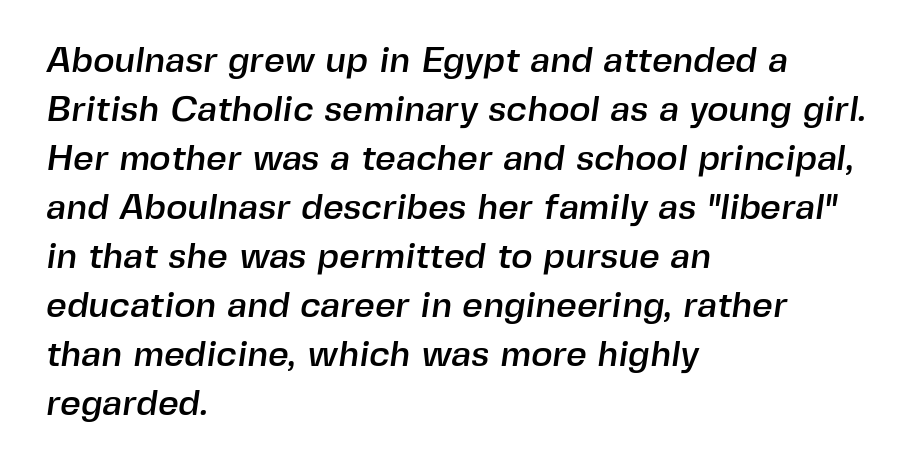
Grotesque or geometric, the face here clearly has no serifs. How would I describe the line gaps? Plain and ordinary. The text block is weighted toward the left margin, trailing off unevenly rightward. This rendering leaves character spacing at its baseline value. The glyphs are unaccompanied by any horizontal stroke below them.
